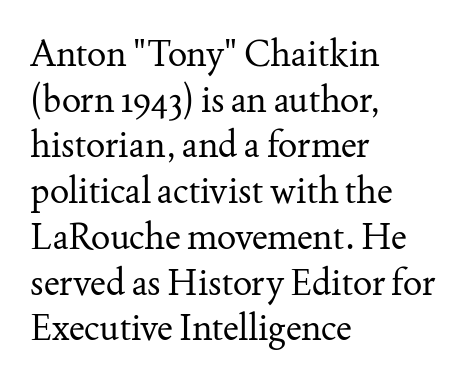
The image shows 36 px regular-weight serif type, upright; set left-aligned, normal line spacing (1.27x), normal letter spacing, not underlined; medium stroke contrast and a small x-height.
